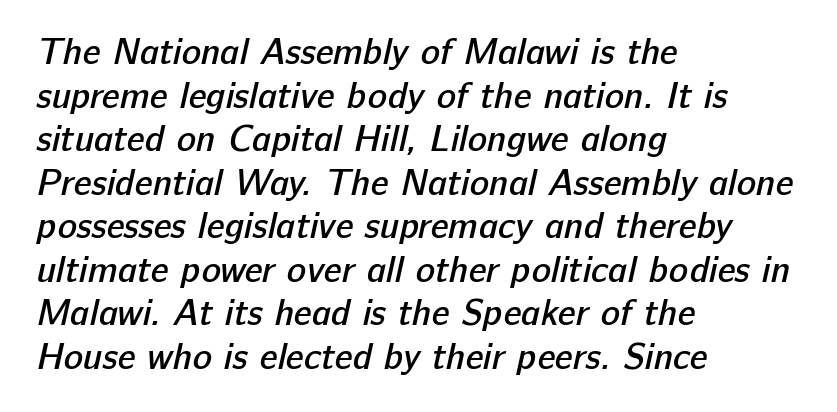
What stands out about the letter spacing? Nothing — it is the standard amount. Line beginnings align vertically; line endings do not. A bare baseline throughout the passage. You could not count columns in this text — the font is proportionally spaced. Students, this is semibold: more ink than regular, less than bold.
